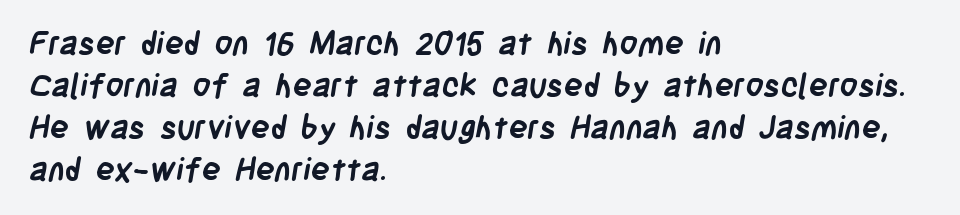
The image shows 32 px semibold, condensed sans-serif type; set left-aligned, normal line spacing (1.31x), normal letter spacing, not underlined; low stroke contrast and a large x-height.
